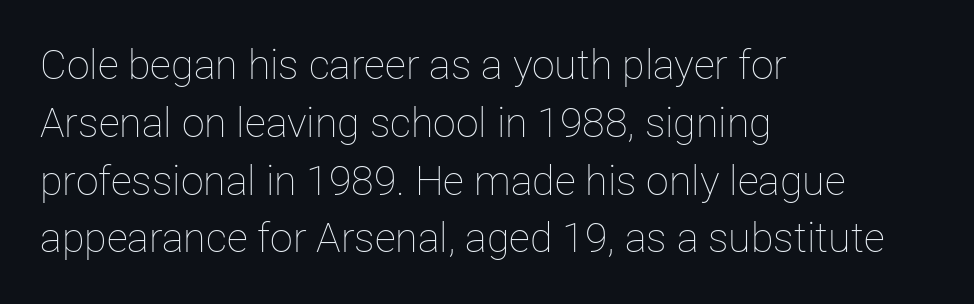
Line spacing here is normal. Counters stay open thanks to moderate or lighter strokes. Posture: vertical. All the whitespace from short lines collects on the right. Tracking value appears to be zero — textbook default spacing.
